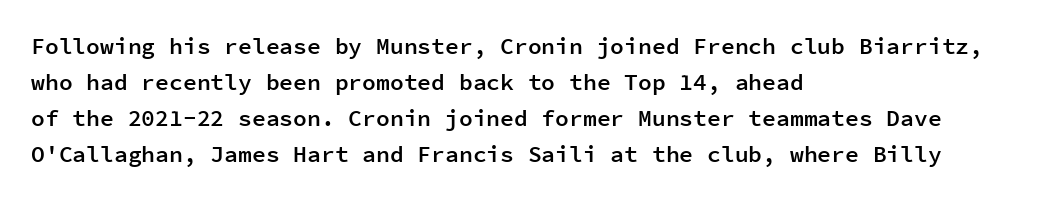
All the whitespace from short lines collects on the right. The space between consecutive lines is moderate. The type is set solid horizontally, with unmodified tracking. Does the lettering tilt? It doesn't — this is upright. Is the type bold? Partly — it's a semibold, heavier than regular but not fully bold.
